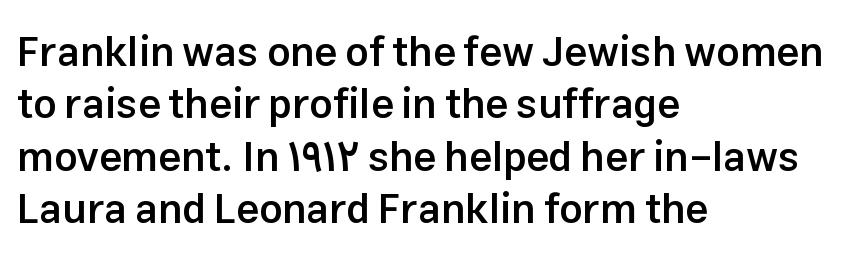
The image shows 41 px semibold sans-serif type, upright; set left-aligned, normal line spacing (1.28x), normal letter spacing, not underlined; low stroke contrast and a medium x-height.
